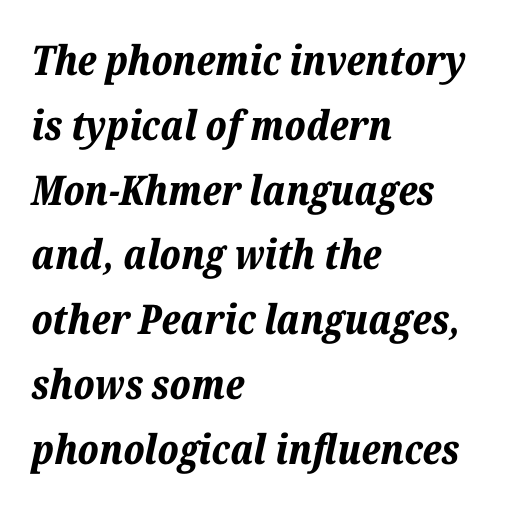
Q: Is the text bold? A: Yes.
Q: Is the text italic (slanted)? A: Yes, it leans right by about 12 degrees.
Q: Is the text underlined? A: No.
Q: How is the paragraph aligned? A: Left-aligned.
Q: Is the spacing between letters normal or unusually wide? A: Normal.
Q: Is the spacing between lines tight, normal or loose? A: Normal.
Q: Width (condensed, normal, or wide)? A: Normal.
Q: Stroke contrast? A: Low.
Q: x-height? A: Medium.
Q: Monospaced? A: No.
